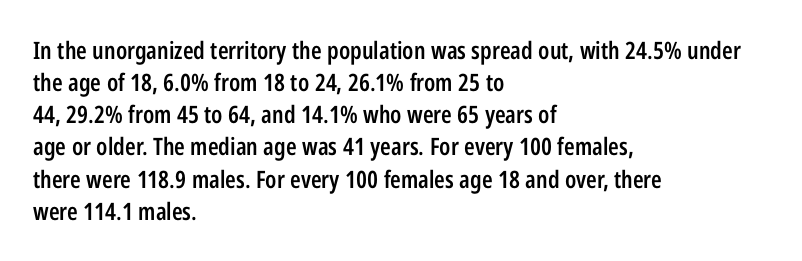
Q: Is the text bold? A: Semi-bold.
Q: Is the text italic (slanted)? A: No, it is upright.
Q: Is the text underlined? A: No.
Q: How is the paragraph aligned? A: Left-aligned.
Q: Is the spacing between letters normal or unusually wide? A: Normal.
Q: Is the spacing between lines tight, normal or loose? A: Normal.
